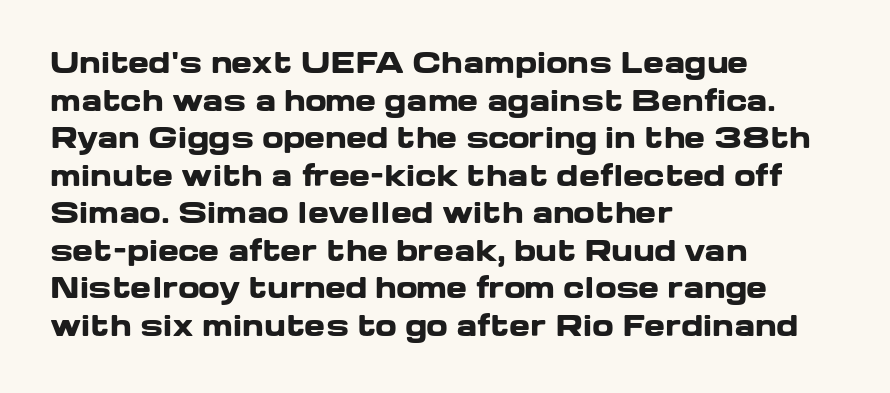
Standard letterfit; no display-style spreading of the glyphs. Interline gaps are of average width in this sample. A typesetter would label this face a sans. The strokes are fattened all the way to bold.
